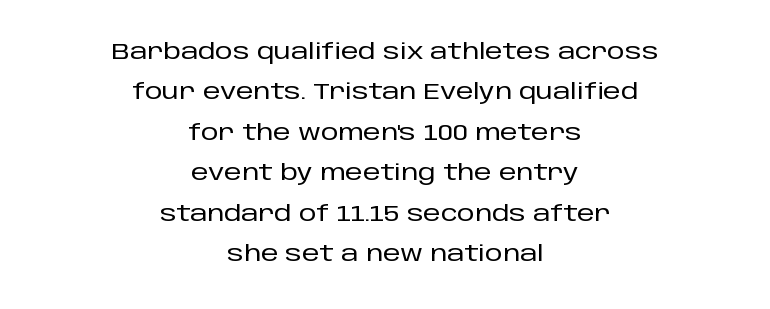
{"italic": "no", "underline": "no", "align": "center", "line_spacing_ratio": 1.84, "letter_spacing": "normal", "letter_spacing_em": 0.0, "glyph_px": 22}
